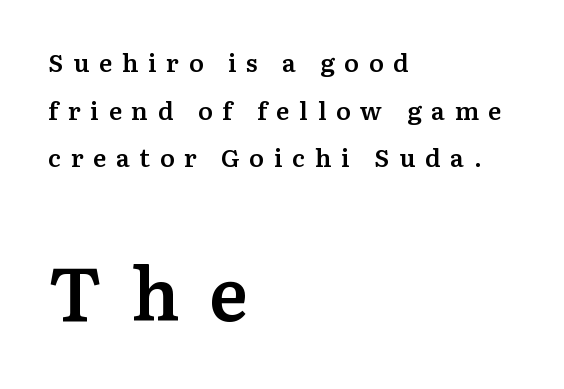
Notice the strokes are somewhat thickened but not fully heavy: this is a semibold. These lines stand farther apart than default settings would place them. Note the varied advance widths — an 'i' is clearly narrower than an 'm'. A student would notice the bottom passage is typeset larger than what precedes it.
